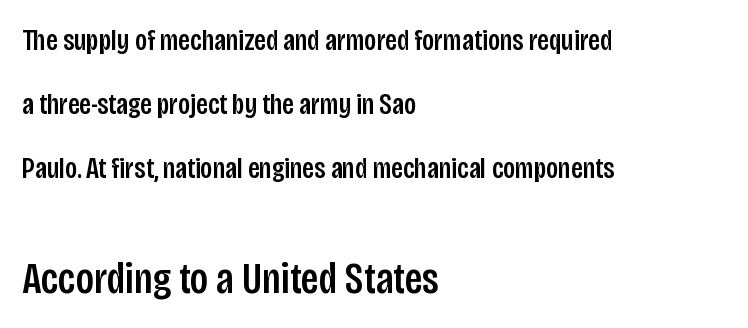
The image shows 45 px condensed sans-serif type, upright; set left-aligned, loose line spacing (2.14x), normal letter spacing, not underlined; the second (bottom) block is 1.5x larger; low stroke contrast and a large x-height.
